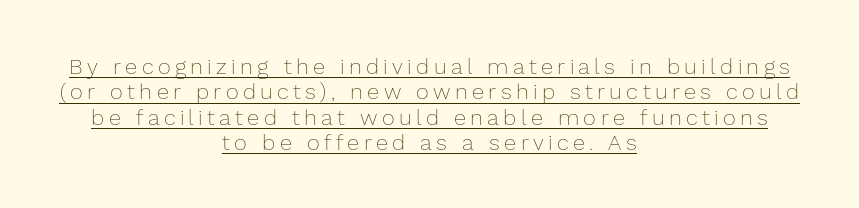
Nothing heavy about these letters — not bold at all. A continuous stroke trails under the words, as in a hyperlink. Layout note: lines centered. The leading is snug, giving the passage a crowded texture.
